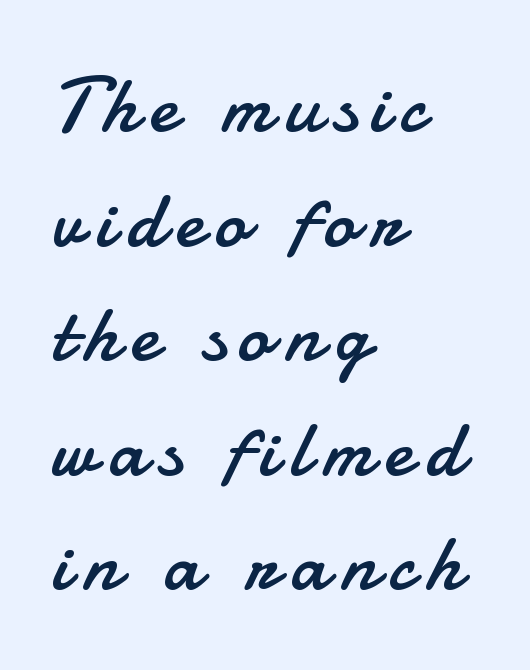
The image shows 79 px regular-weight sans-serif type; set left-aligned, normal line spacing (1.45x), not underlined; low stroke contrast and a small x-height.
